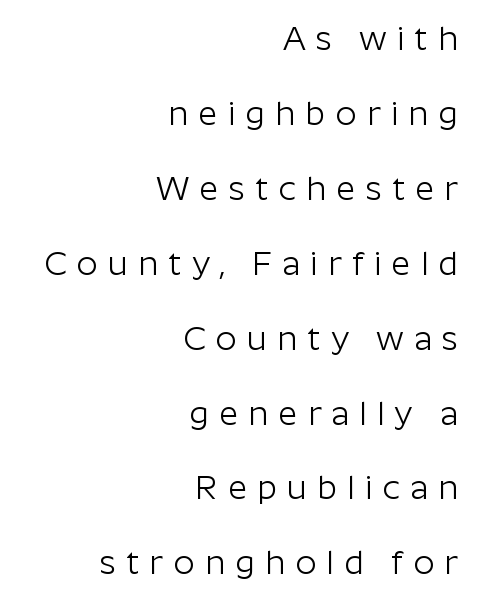
Q: Is the text bold? A: No.
Q: Is the text italic (slanted)? A: No, it is upright.
Q: Is the typeface a serif or a sans-serif typeface? A: Sans-serif.
Q: Is the text underlined? A: No.
Q: How is the paragraph aligned? A: Right-aligned.
Q: Is the spacing between letters normal or unusually wide? A: Unusually wide.
Q: Is the spacing between lines tight, normal or loose? A: Loose.
Q: Width (condensed, normal, or wide)? A: Normal.
Q: Stroke contrast? A: Low.
Q: x-height? A: Medium.
Q: Monospaced? A: No.
